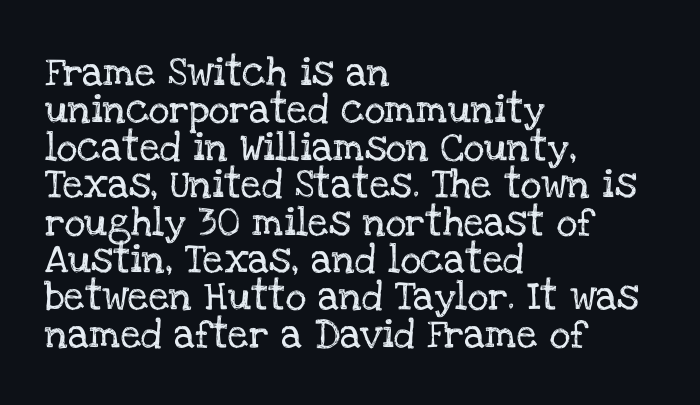
{"serif": "yes", "italic": "no", "width": "normal", "stroke_contrast": "low", "x_height": "large", "monospaced": "no", "underline": "no", "align": "left", "line_spacing": "normal", "line_spacing_ratio": 1.29, "letter_spacing": "normal", "letter_spacing_em": 0.0, "glyph_px": 29}
